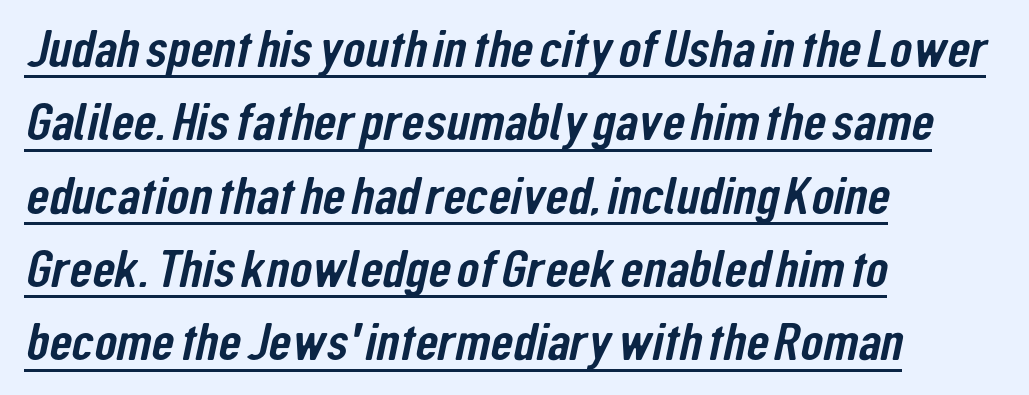
{"serif": "no", "width": "condensed", "stroke_contrast": "low", "x_height": "medium", "monospaced": "no", "underline": "yes", "align": "left", "line_spacing": "normal", "line_spacing_ratio": 1.41, "letter_spacing": "normal", "letter_spacing_em": 0.0, "glyph_px": 52}
